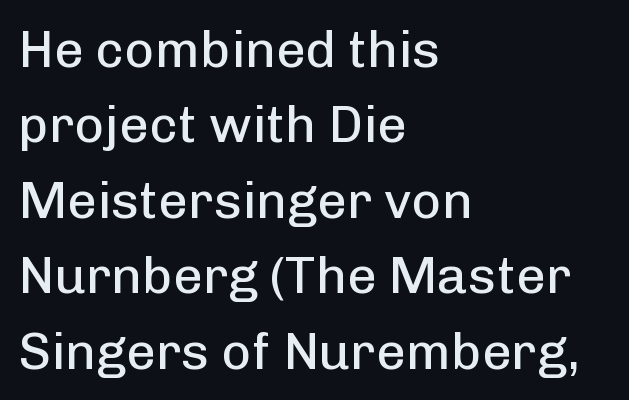
Bare-footed words on every line. The face used here is a sans, in the tradition of grotesques and geometrics. Casual observation: everything's shoved over to the left. Nope, not italic — everything's standing straight. Letter spacing: default.
